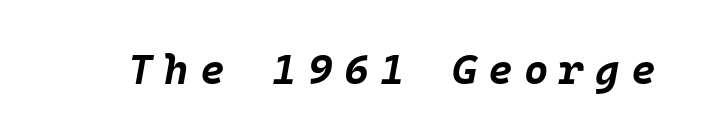
The image shows 42 px bold type, italic (leaning right), monospaced; set unusually wide letter spacing (+0.27 em), not underlined; low stroke contrast and a large x-height.
